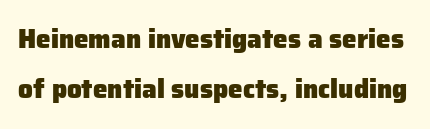
The image shows 26 px bold type, upright; set loose line spacing (1.93x), normal letter spacing, not underlined.
